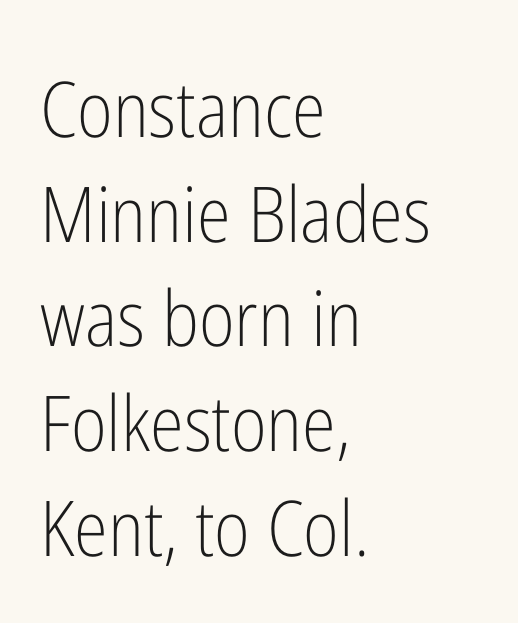
{"serif": "no", "italic": "no", "bold": "no", "weight": "light", "width": "condensed", "stroke_contrast": "low", "x_height": "medium", "monospaced": "no", "underline": "no", "align": "left", "line_spacing": "normal", "line_spacing_ratio": 1.36, "letter_spacing": "normal", "letter_spacing_em": 0.0, "glyph_px": 77}
